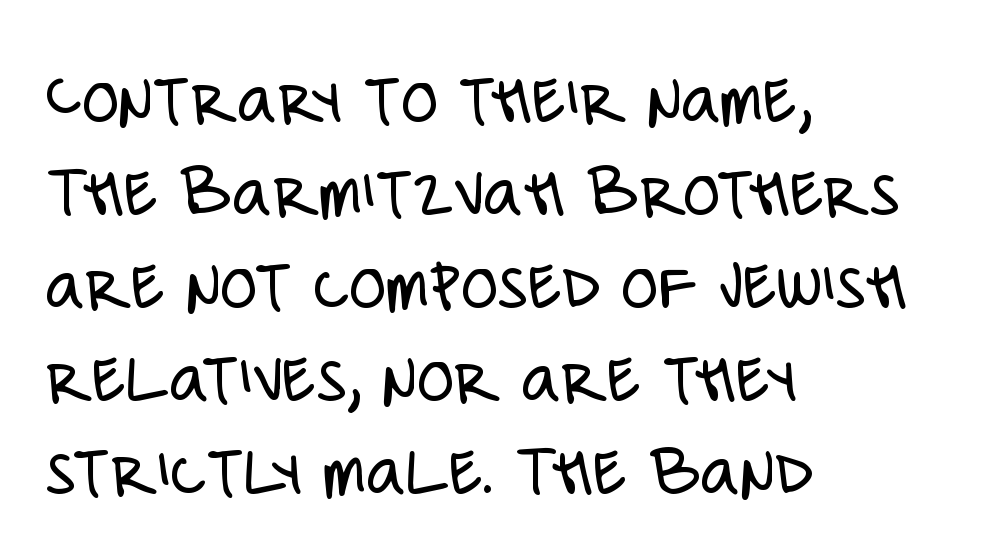
Grotesque or geometric, the face here clearly has no serifs. A bare baseline throughout the passage. Does the copy run flush right? No — it runs flush left. Weight: not bold — regular or lighter. These lines keep a tight, regular rhythm from letter to letter. Vertical strokes here are truly vertical.
